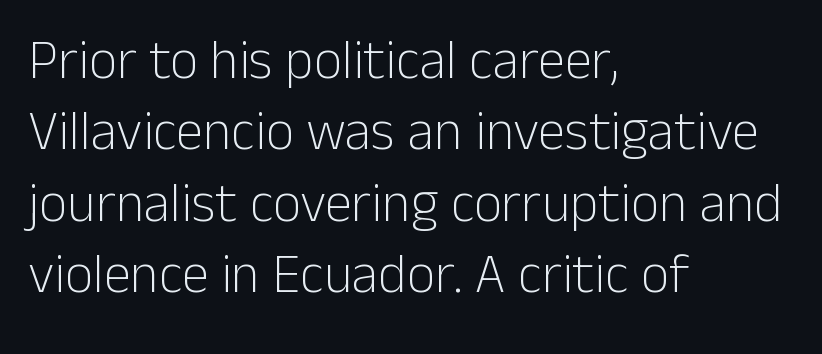
{"serif": "no", "italic": "no", "bold": "no", "weight": "light", "width": "normal", "stroke_contrast": "low", "x_height": "medium", "monospaced": "no", "underline": "no", "align": "left", "line_spacing": "normal", "line_spacing_ratio": 1.3, "letter_spacing": "normal", "letter_spacing_em": 0.0, "glyph_px": 55}
